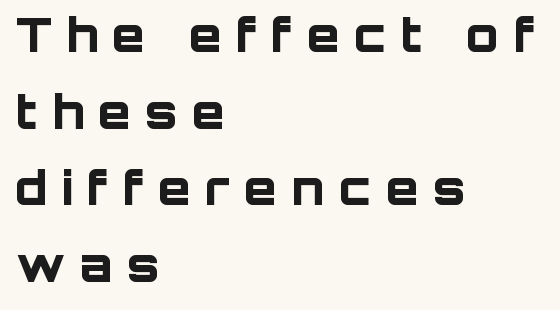
The image shows 47 px bold sans-serif type, upright; set left-aligned, normal line spacing (1.63x), unusually wide letter spacing (+0.31 em), not underlined; low stroke contrast and a large x-height.
